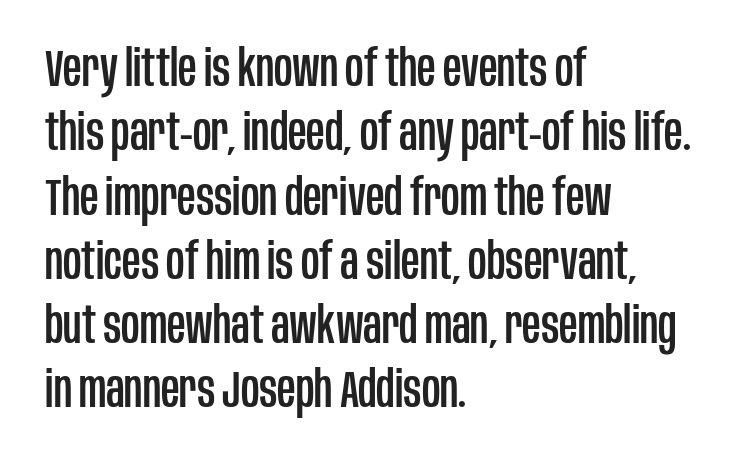
The image shows 51 px condensed sans-serif type, upright; set left-aligned, normal line spacing (1.26x), normal letter spacing, not underlined; low stroke contrast and a large x-height.
